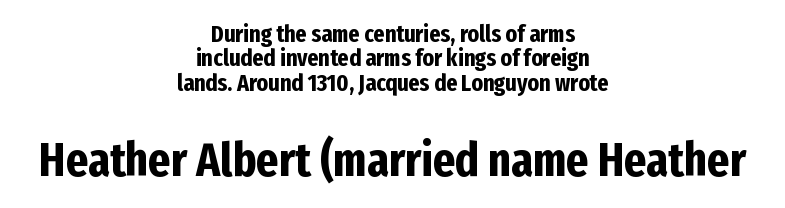
Vertical strokes here are truly vertical. Both edges are ragged and mirror each other, which tells us the setting is centered. There is no visible air inserted between adjacent glyphs. Descenders hang freely into open space. One glance says dense: line gaps are narrower than usual. The following chunk of copy outweighs the initial chunk in type size.
